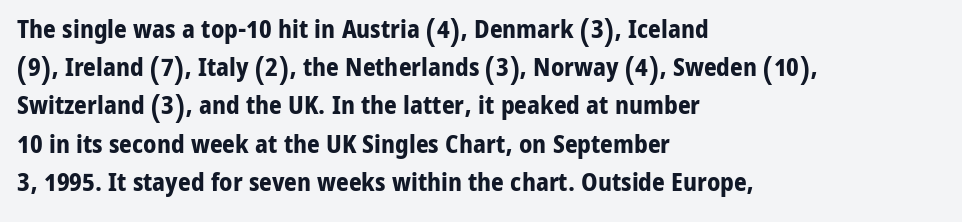
Q: Is the text bold? A: Yes.
Q: Is the text italic (slanted)? A: No, it is upright.
Q: Is the text underlined? A: No.
Q: How is the paragraph aligned? A: Left-aligned.
Q: Is the spacing between letters normal or unusually wide? A: Normal.
Q: Is the spacing between lines tight, normal or loose? A: Normal.
